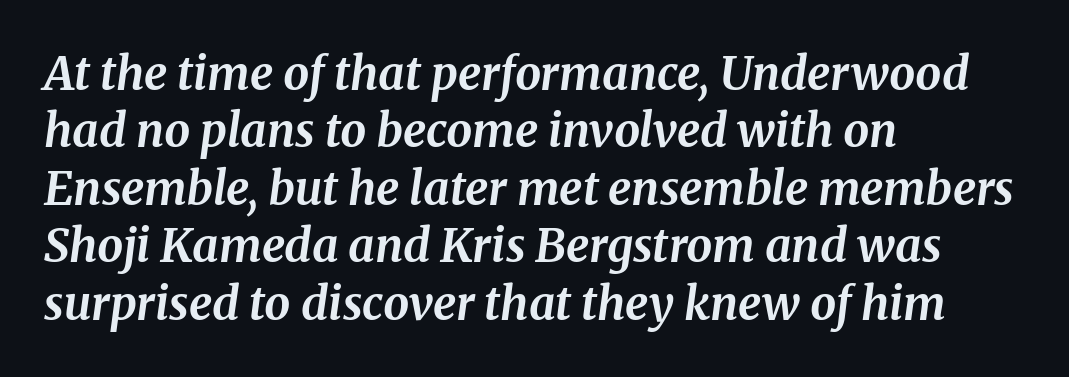
Q: Is the text bold? A: Yes.
Q: Is the text italic (slanted)? A: Yes, it leans right by about 8 degrees.
Q: Is the typeface a serif or a sans-serif typeface? A: Serif.
Q: Is the text underlined? A: No.
Q: How is the paragraph aligned? A: Left-aligned.
Q: Is the spacing between letters normal or unusually wide? A: Normal.
Q: Is the spacing between lines tight, normal or loose? A: Normal.
Q: Width (condensed, normal, or wide)? A: Normal.
Q: Stroke contrast? A: Medium.
Q: x-height? A: Medium.
Q: Monospaced? A: No.
